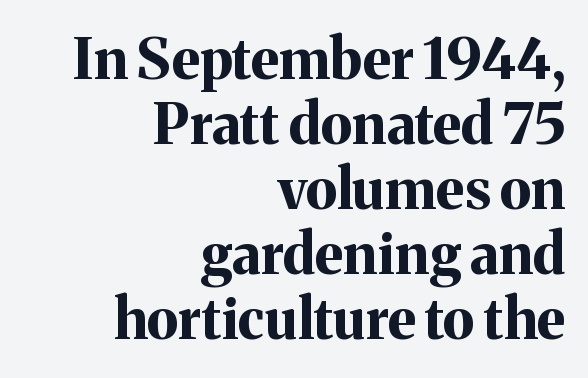
Here the designer chose a conventional face with non-uniform glyph widths. This rendering employs a face with finishing strokes, i.e., a serif. This sample uses plain, unmodified letter spacing. Line ends are locked; line starts wander.
